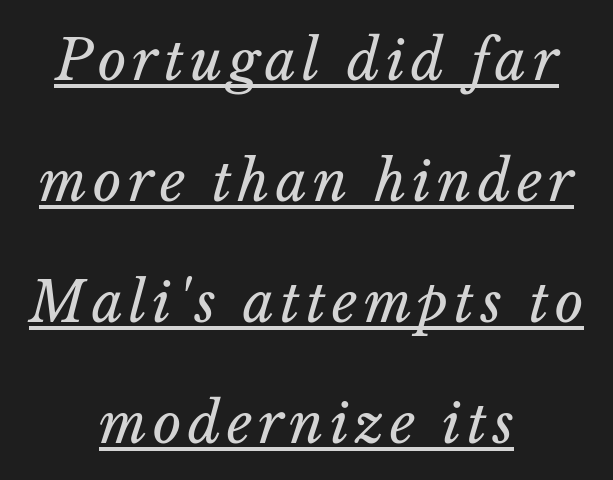
{"italic": "yes", "lean": "right", "slant_degrees": 14, "bold": "no", "weight": "regular", "width": "normal", "stroke_contrast": "low", "x_height": "medium", "monospaced": "no", "underline": "yes", "align": "center", "line_spacing": "loose", "line_spacing_ratio": 2.2, "glyph_px": 55}
